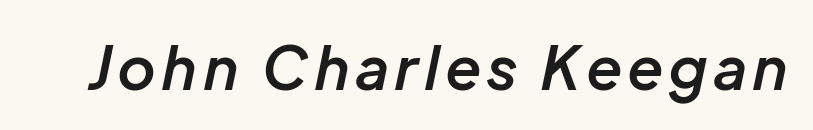
The image shows 59 px semibold type, italic (leaning right); set not underlined; low stroke contrast and a medium x-height.
